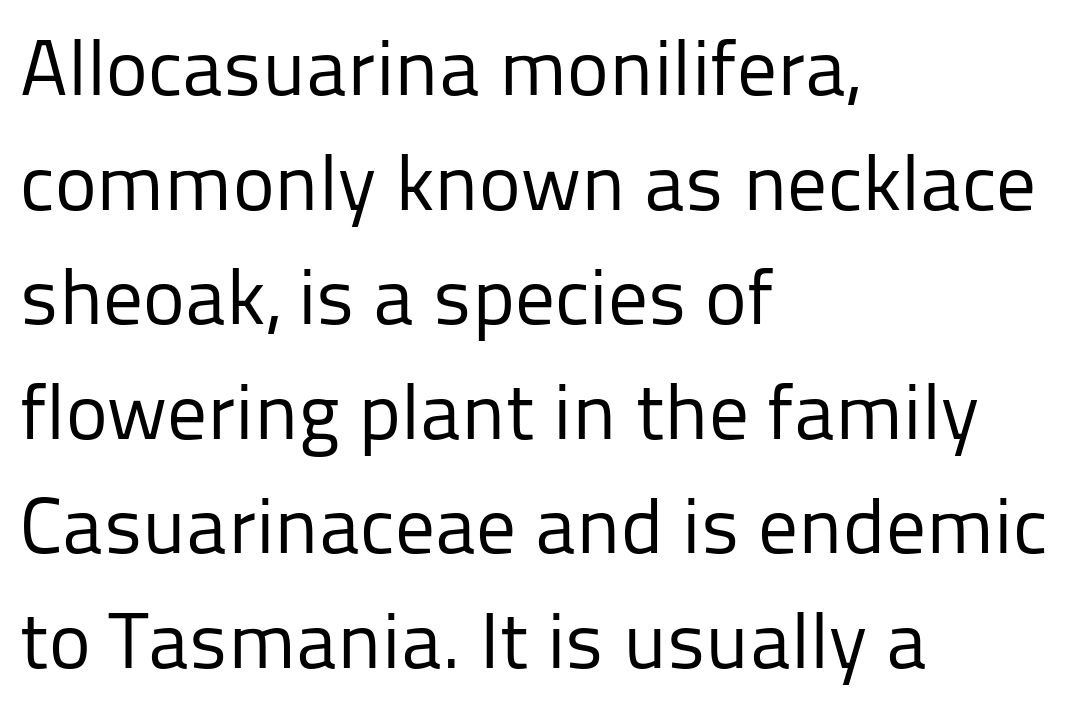
Q: Is the text bold? A: No.
Q: Is the text italic (slanted)? A: No, it is upright.
Q: Is the typeface a serif or a sans-serif typeface? A: Sans-serif.
Q: Is the text underlined? A: No.
Q: How is the paragraph aligned? A: Left-aligned.
Q: Is the spacing between letters normal or unusually wide? A: Normal.
Q: Is the spacing between lines tight, normal or loose? A: Normal.
Q: Width (condensed, normal, or wide)? A: Normal.
Q: Stroke contrast? A: Low.
Q: x-height? A: Medium.
Q: Monospaced? A: No.
